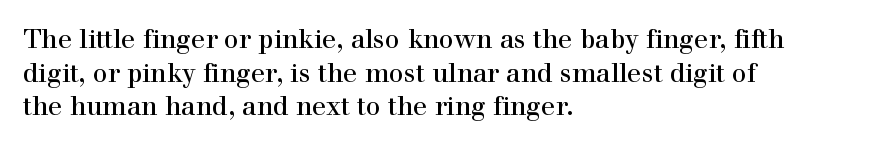
{"italic": "no", "underline": "no", "align": "left", "line_spacing": "normal", "line_spacing_ratio": 1.29, "letter_spacing": "normal", "letter_spacing_em": 0.0, "glyph_px": 26}
